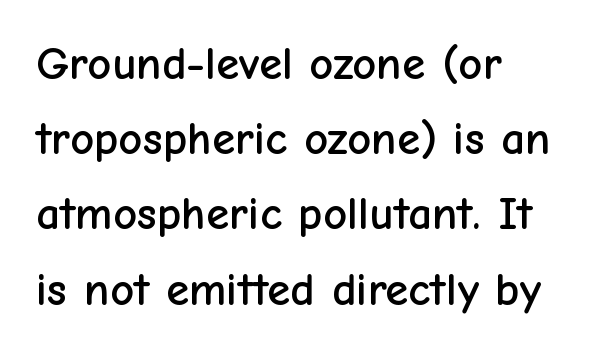
Only glyphs here, with clear space below each row. A typesetter would call this leading conventional body-copy spacing. This is roman type, the default non-slanted kind. Looks like regular typesetting: each glyph gets only the width it needs.
